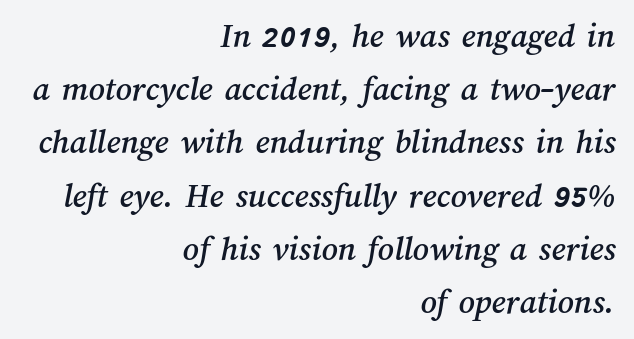
Q: Is the text underlined? A: No.
Q: How is the paragraph aligned? A: Right-aligned.
Q: Is the spacing between letters normal or unusually wide? A: Normal.
Q: Is the spacing between lines tight, normal or loose? A: Normal.
Q: Width (condensed, normal, or wide)? A: Normal.
Q: Stroke contrast? A: Medium.
Q: x-height? A: Medium.
Q: Monospaced? A: No.
